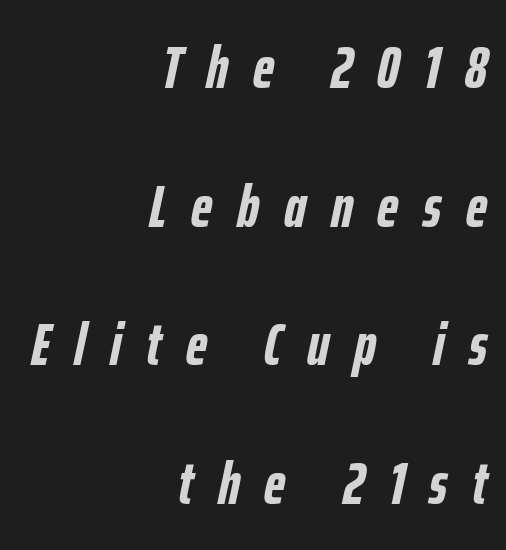
Q: Is the text bold? A: Yes.
Q: Is the text italic (slanted)? A: Yes, it leans right by about 12 degrees.
Q: Is the text underlined? A: No.
Q: How is the paragraph aligned? A: Right-aligned.
Q: Is the spacing between letters normal or unusually wide? A: Unusually wide.
Q: Is the spacing between lines tight, normal or loose? A: Loose.
Q: Width (condensed, normal, or wide)? A: Condensed.
Q: Stroke contrast? A: Low.
Q: x-height? A: Medium.
Q: Monospaced? A: No.
